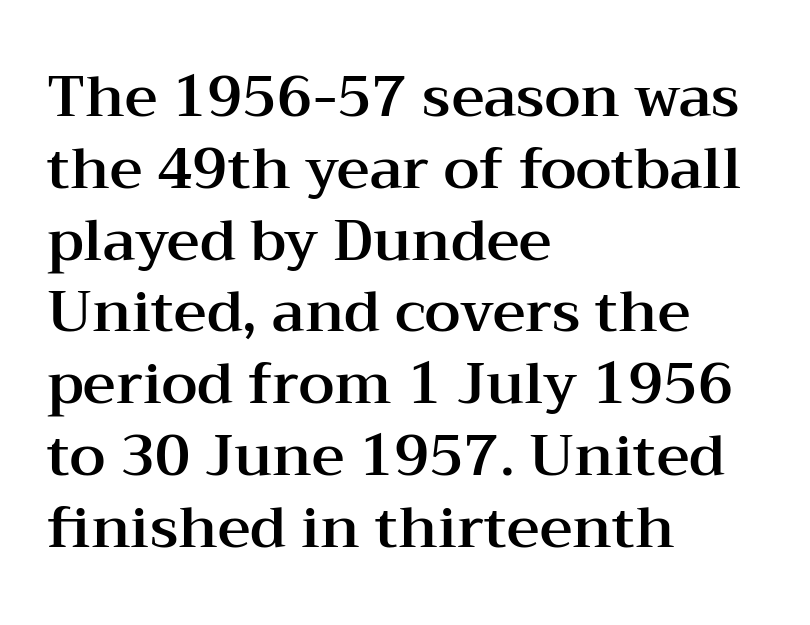
The image shows 57 px wide serif type, upright; set left-aligned, normal line spacing (1.26x), normal letter spacing, not underlined; medium stroke contrast and a medium x-height.
